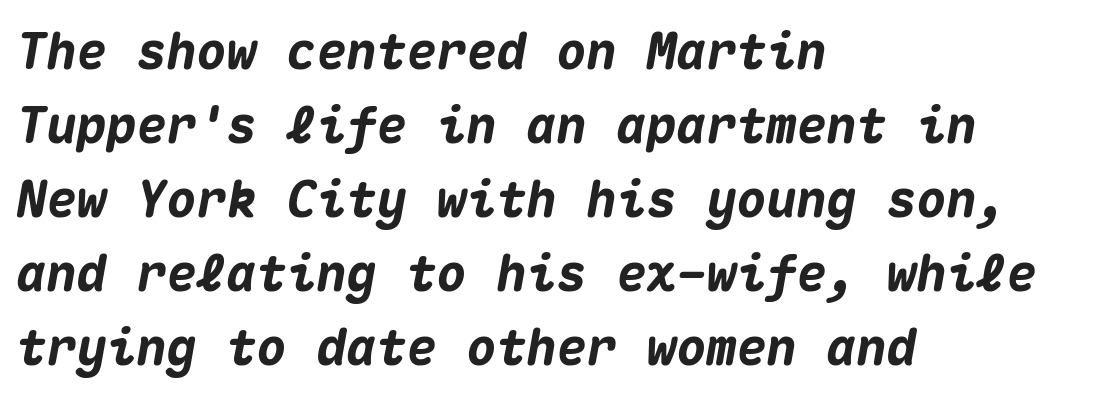
Q: Is the text bold? A: Yes.
Q: Is the text italic (slanted)? A: Yes, it leans right by about 10 degrees.
Q: Is the text underlined? A: No.
Q: How is the paragraph aligned? A: Left-aligned.
Q: Is the spacing between letters normal or unusually wide? A: Normal.
Q: Is the spacing between lines tight, normal or loose? A: Normal.
Q: Width (condensed, normal, or wide)? A: Normal.
Q: Stroke contrast? A: Medium.
Q: x-height? A: Medium.
Q: Monospaced? A: Yes.
